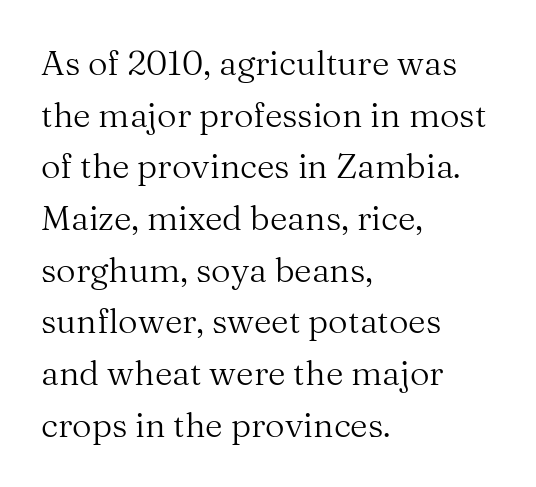
The image shows 34 px regular-weight serif type, upright; set left-aligned, normal line spacing (1.52x), normal letter spacing, not underlined; medium stroke contrast and a medium x-height.
